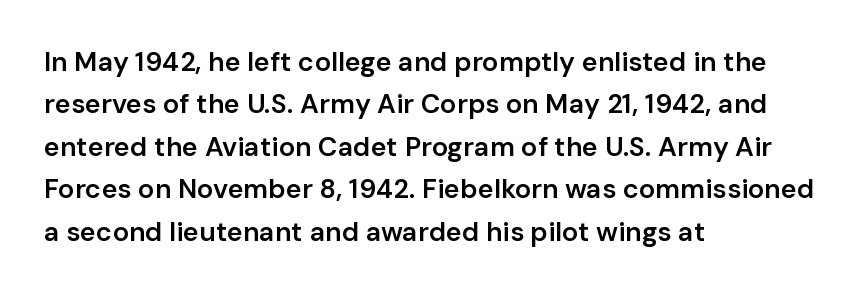
The image shows 27 px text type, upright; set left-aligned, normal line spacing (1.57x), normal letter spacing, not underlined.
